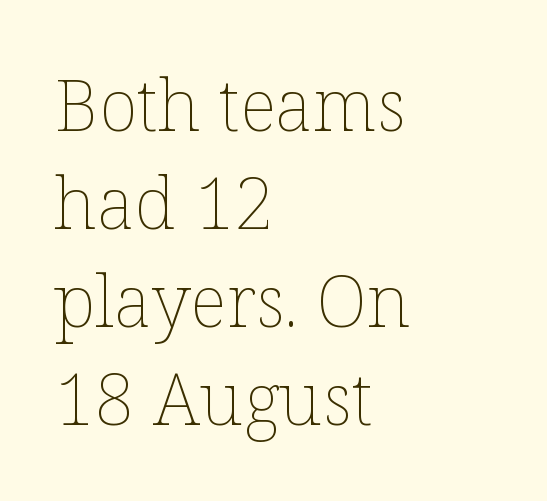
A normal amount of white space separates one row of letters from the next. Every row of glyphs begins at an identical x-position on the left. Note the varied advance widths — an 'i' is clearly narrower than an 'm'. Bold? No — there's no thickening of the strokes. Beneath every word, the page is bare.
